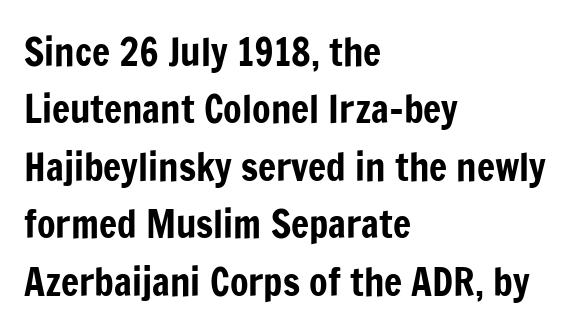
{"serif": "no", "italic": "no", "width": "condensed", "stroke_contrast": "low", "x_height": "medium", "monospaced": "no", "underline": "no", "align": "left", "line_spacing": "normal", "line_spacing_ratio": 1.51, "letter_spacing": "normal", "letter_spacing_em": 0.0, "glyph_px": 38}
